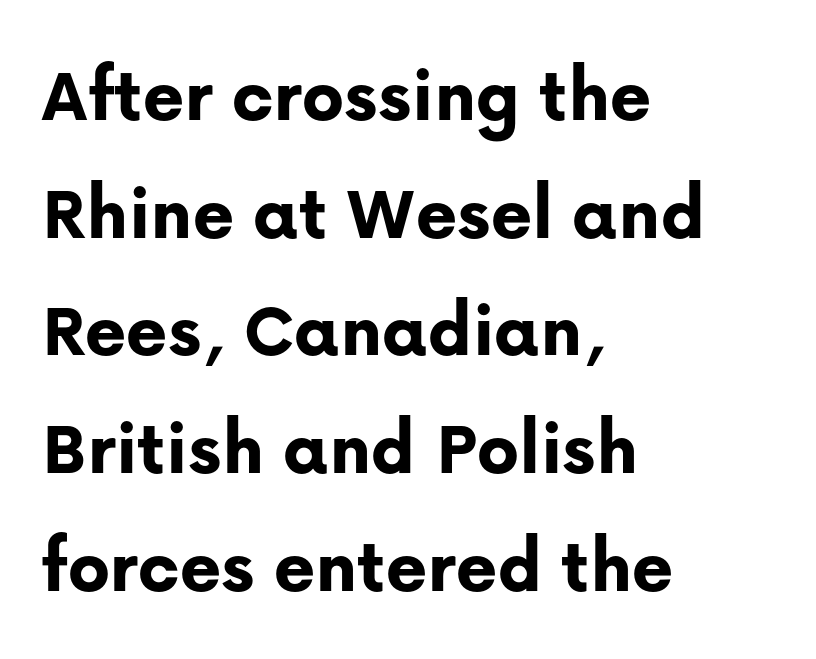
The image shows 79 px bold sans-serif type, upright; set left-aligned, normal line spacing (1.49x), normal letter spacing, not underlined; low stroke contrast and a medium x-height.
